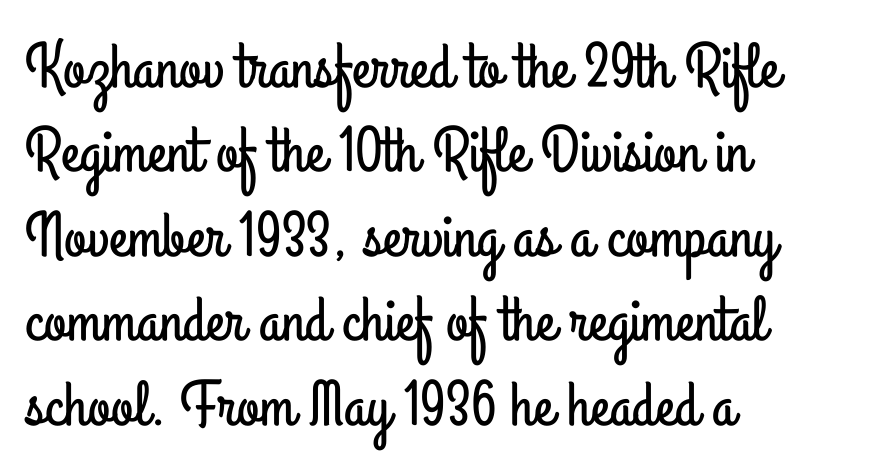
Q: Is the text italic (slanted)? A: No, it is upright.
Q: Is the typeface a serif or a sans-serif typeface? A: Sans-serif.
Q: Is the text underlined? A: No.
Q: How is the paragraph aligned? A: Left-aligned.
Q: Is the spacing between letters normal or unusually wide? A: Normal.
Q: Is the spacing between lines tight, normal or loose? A: Normal.
Q: Width (condensed, normal, or wide)? A: Condensed.
Q: Stroke contrast? A: Low.
Q: x-height? A: Small.
Q: Monospaced? A: No.
